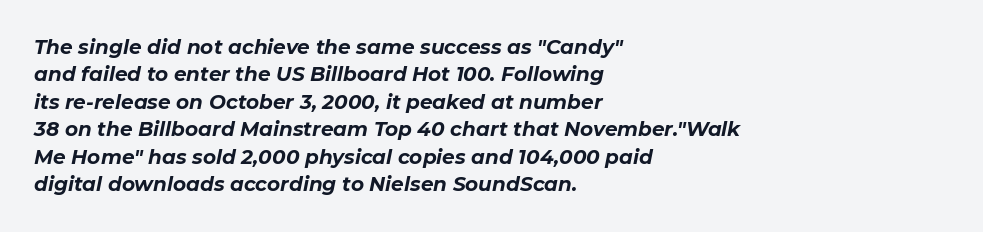
{"italic": "yes", "lean": "right", "slant_degrees": 11, "bold": "yes", "underline": "no", "align": "left", "line_spacing": "normal", "line_spacing_ratio": 1.37, "letter_spacing": "normal", "letter_spacing_em": 0.0, "glyph_px": 20}
